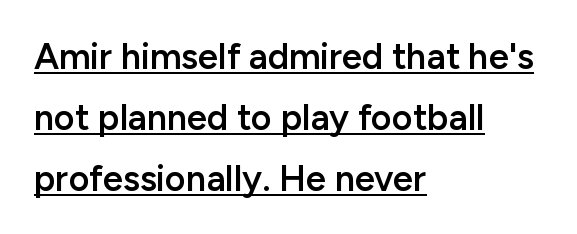
{"serif": "no", "italic": "no", "bold": "semi", "weight": "semibold", "width": "normal", "stroke_contrast": "low", "x_height": "medium", "monospaced": "no", "underline": "yes", "align": "left", "line_spacing": "normal", "line_spacing_ratio": 1.69, "letter_spacing": "normal", "letter_spacing_em": 0.0, "glyph_px": 36}
